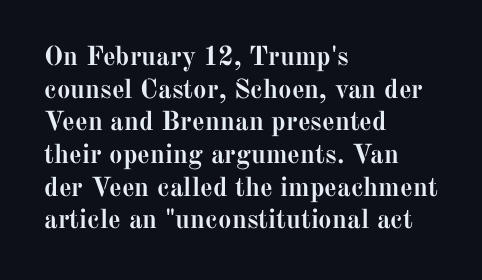
The glyphs are unaccompanied by any horizontal stroke below them. The passage shown is emphatically bold. The lettering holds an erect, upright posture throughout. Here the glyphs are tracked normally, forming tight word shapes.
